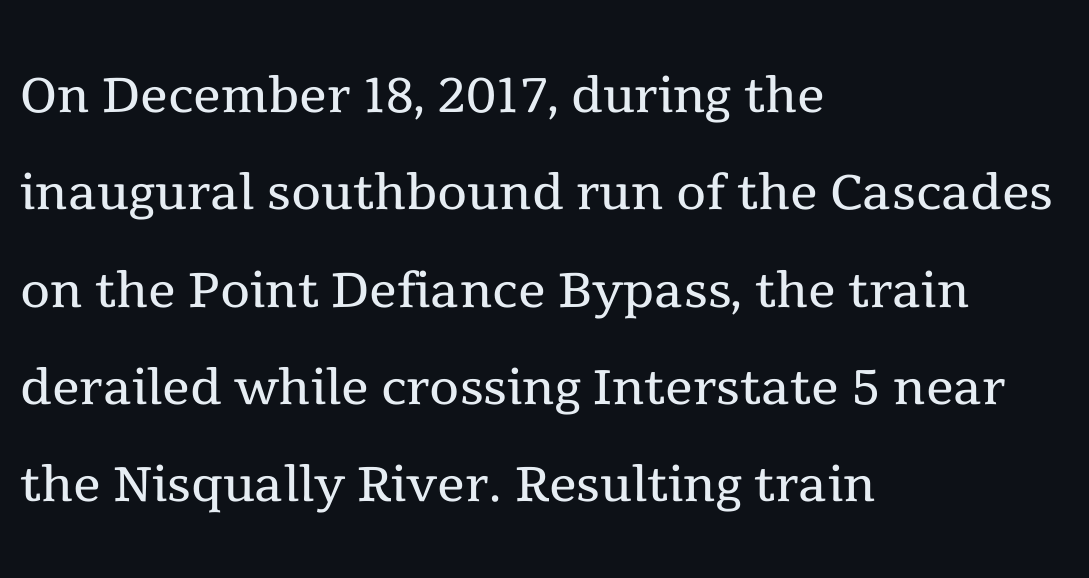
{"serif": "yes", "italic": "no", "bold": "no", "weight": "regular", "width": "normal", "x_height": "medium", "monospaced": "no", "underline": "no", "align": "left", "line_spacing": "normal", "line_spacing_ratio": 1.41, "letter_spacing": "normal", "letter_spacing_em": 0.0, "glyph_px": 69}
